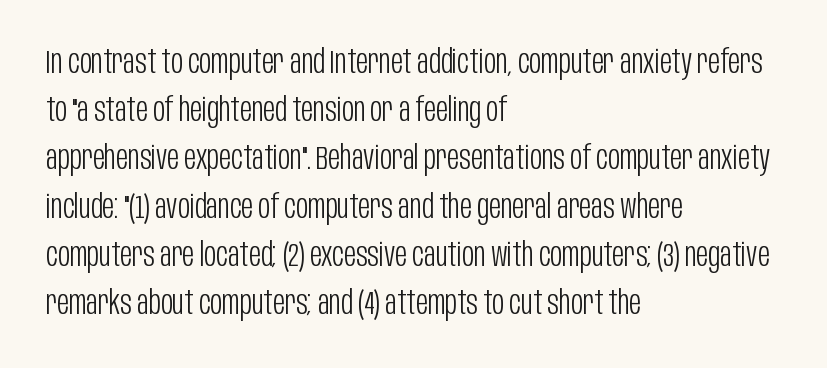
Q: Is the text bold? A: No.
Q: Is the text italic (slanted)? A: No, it is upright.
Q: Is the typeface a serif or a sans-serif typeface? A: Sans-serif.
Q: Is the text underlined? A: No.
Q: How is the paragraph aligned? A: Left-aligned.
Q: Is the spacing between letters normal or unusually wide? A: Normal.
Q: Is the spacing between lines tight, normal or loose? A: Normal.
Q: Width (condensed, normal, or wide)? A: Condensed.
Q: Stroke contrast? A: Low.
Q: x-height? A: Large.
Q: Monospaced? A: No.
